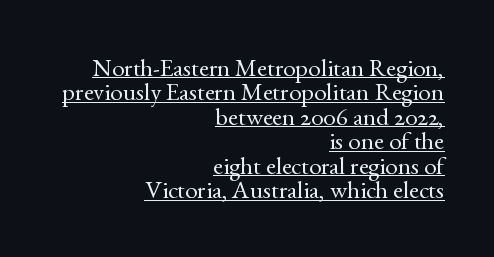
Q: Is the text bold? A: No.
Q: Is the text italic (slanted)? A: No, it is upright.
Q: Is the text underlined? A: Yes.
Q: How is the paragraph aligned? A: Right-aligned.
Q: Is the spacing between letters normal or unusually wide? A: Normal.
Q: Is the spacing between lines tight, normal or loose? A: Tight.
